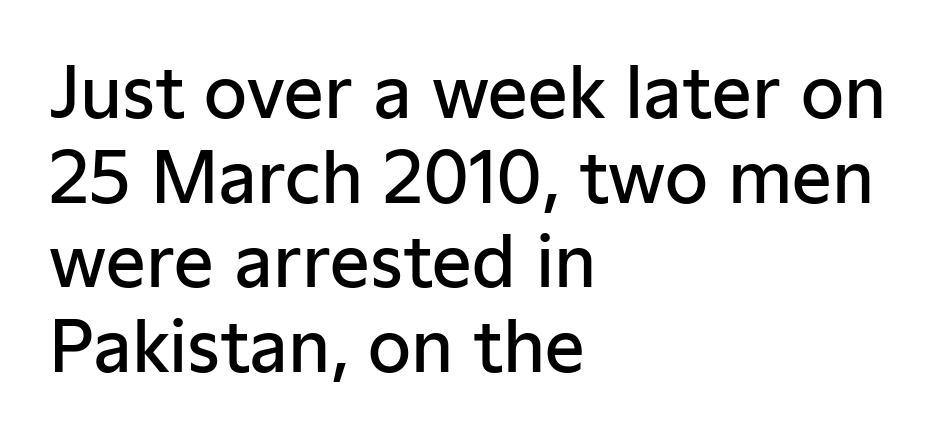
Q: Is the text bold? A: Semi-bold.
Q: Is the text italic (slanted)? A: No, it is upright.
Q: Is the typeface a serif or a sans-serif typeface? A: Sans-serif.
Q: Is the text underlined? A: No.
Q: How is the paragraph aligned? A: Left-aligned.
Q: Is the spacing between letters normal or unusually wide? A: Normal.
Q: Width (condensed, normal, or wide)? A: Normal.
Q: Stroke contrast? A: Low.
Q: x-height? A: Medium.
Q: Monospaced? A: No.
